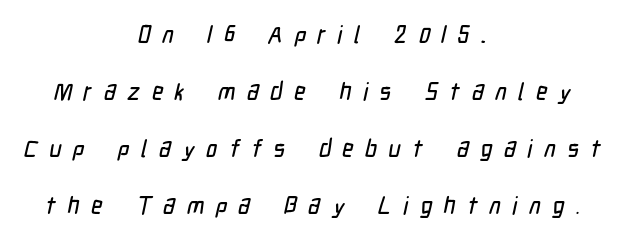
Lines of text with bare space underneath. In CSS terms this would be text-align: center. A typesetter would call this leading open, well beyond the default. The line texture is sparse and dotted thanks to wide tracking.
